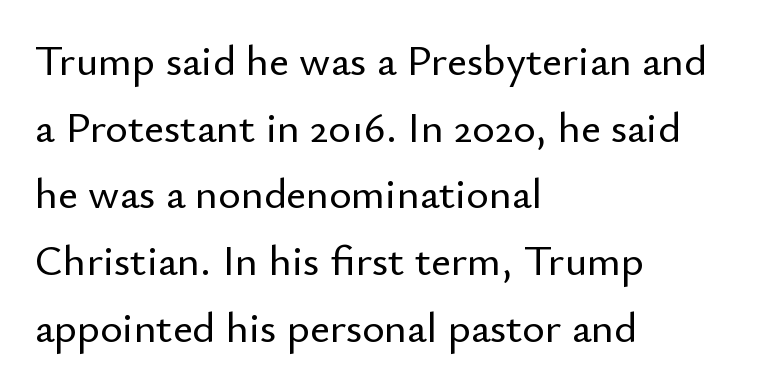
The area under the type is left untouched. Layout note: lines flush left. Is this a fixed-width face? No — the glyphs have proportional, varying widths. Words appear dense and cohesive because spacing is normal. The designer left line spacing at the default. A sans-serif font was chosen for this passage.
